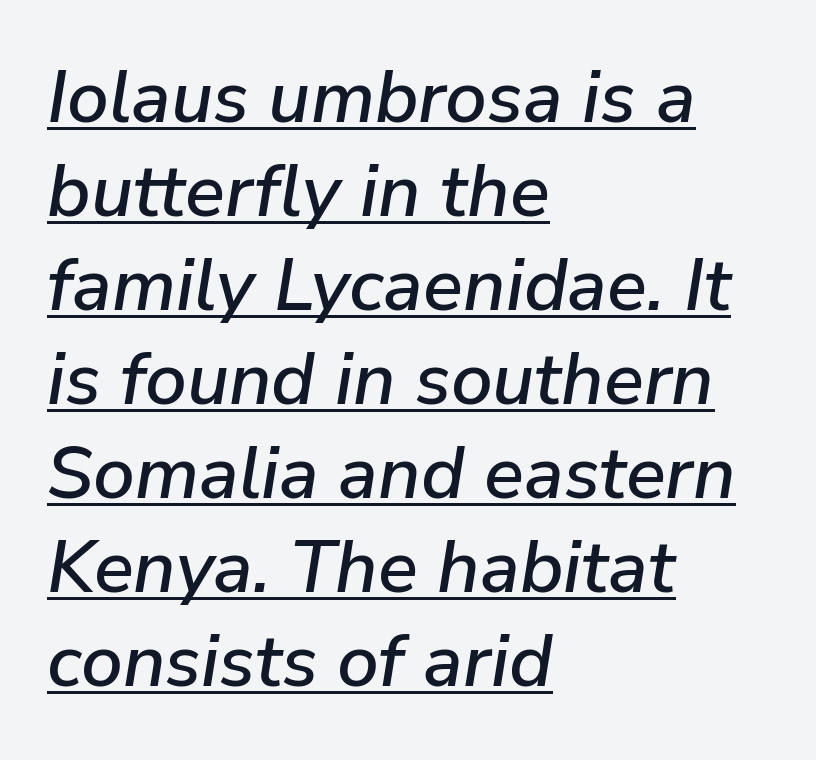
Q: Is the text italic (slanted)? A: Yes, it leans right by about 9 degrees.
Q: Is the text underlined? A: Yes.
Q: How is the paragraph aligned? A: Left-aligned.
Q: Is the spacing between letters normal or unusually wide? A: Normal.
Q: Is the spacing between lines tight, normal or loose? A: Normal.
Q: Width (condensed, normal, or wide)? A: Normal.
Q: Stroke contrast? A: Low.
Q: x-height? A: Medium.
Q: Monospaced? A: No.
